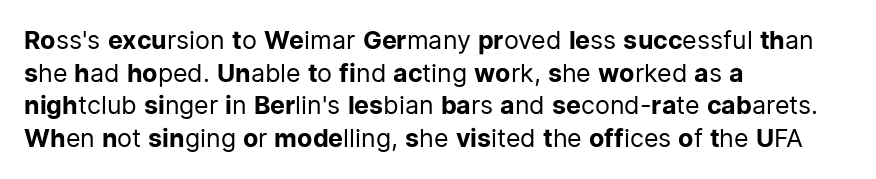
The image shows 25 px text type, upright; set left-aligned, normal line spacing (1.31x), normal letter spacing, not underlined.
